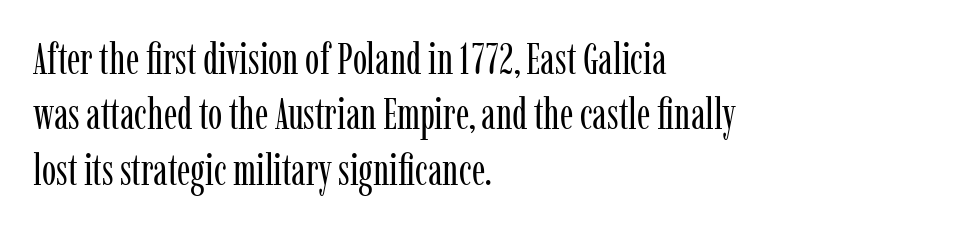
{"serif": "yes", "italic": "no", "bold": "no", "weight": "regular", "width": "condensed", "stroke_contrast": "low", "x_height": "medium", "monospaced": "no", "underline": "no", "align": "left", "line_spacing": "normal", "line_spacing_ratio": 1.29, "letter_spacing": "normal", "letter_spacing_em": 0.0, "glyph_px": 43}
